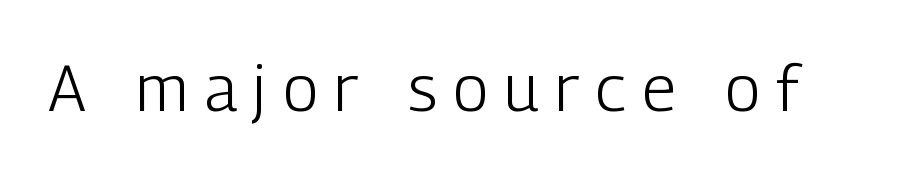
{"serif": "no", "italic": "no", "bold": "no", "weight": "light", "width": "condensed", "stroke_contrast": "low", "x_height": "medium", "monospaced": "no", "underline": "no", "letter_spacing": "wide", "letter_spacing_em": 0.25, "glyph_px": 65}
